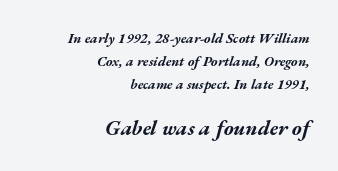
Its strokes are broad and dark, the hallmark of bold type. Does the lettering tilt? It does — this is italic. This sample is right-justified, so line beginnings fall wherever the words allow. Honestly, the row spacing looks completely unremarkable. The string is rendered with underlining switched off.
